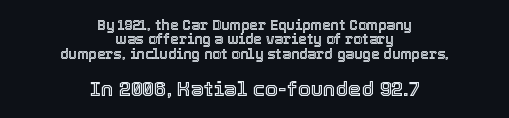
{"italic": "no", "underline": "no", "align": "center", "line_spacing": "tight", "line_spacing_ratio": 1.02, "letter_spacing": "normal", "letter_spacing_em": 0.0, "larger_block": "second", "size_ratio": 1.5, "glyph_px": 21}
